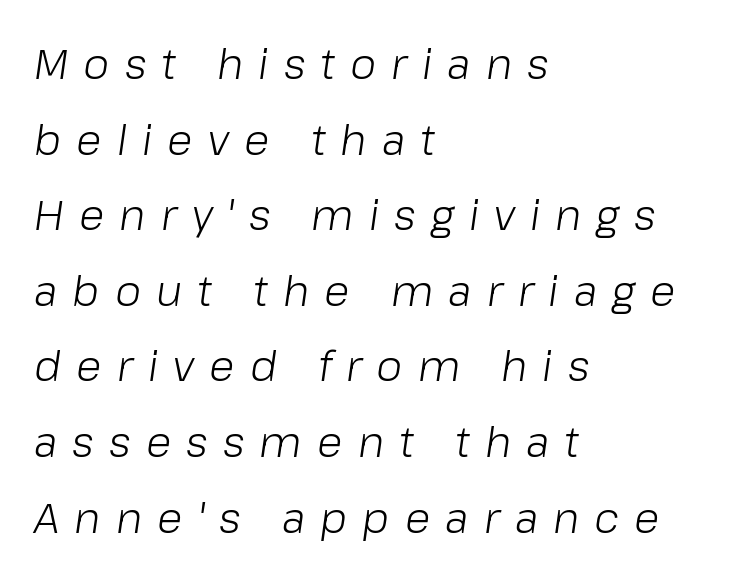
The image shows 42 px light type, italic (leaning right); set left-aligned, line spacing 1.8x, unusually wide letter spacing (+0.36 em), not underlined; low stroke contrast and a medium x-height.
